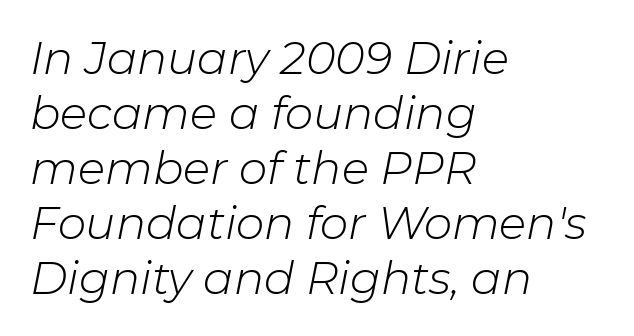
{"italic": "yes", "lean": "right", "slant_degrees": 11, "bold": "no", "weight": "light", "width": "normal", "stroke_contrast": "low", "x_height": "medium", "monospaced": "no", "underline": "no", "align": "left", "line_spacing_ratio": 1.22, "letter_spacing": "normal", "letter_spacing_em": 0.0, "glyph_px": 45}
